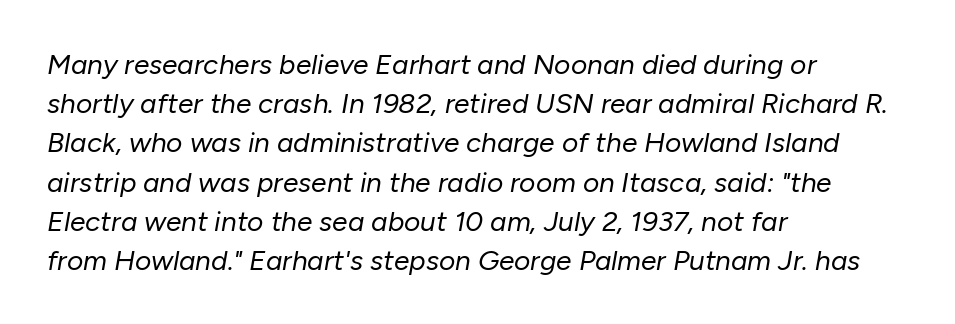
{"italic": "yes", "lean": "right", "slant_degrees": 10, "bold": "no", "weight": "regular", "width": "normal", "stroke_contrast": "low", "x_height": "medium", "monospaced": "no", "underline": "no", "align": "left", "line_spacing": "normal", "line_spacing_ratio": 1.4, "letter_spacing": "normal", "letter_spacing_em": 0.0, "glyph_px": 28}
